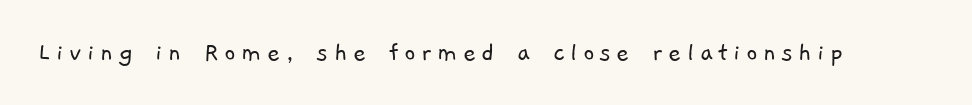
Is this a sans? Yes — the strokes have no serifs. On a weight scale, this lands at 450 or below. The space directly below the letters is spotless. Varying glyph widths throughout — classic text-font behaviour.
